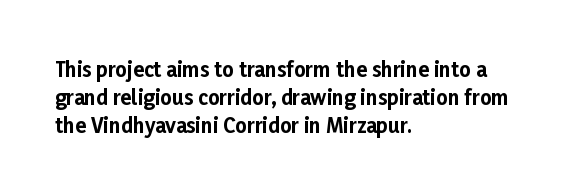
{"italic": "no", "bold": "yes", "underline": "no", "align": "left", "line_spacing": "normal", "line_spacing_ratio": 1.41, "letter_spacing": "normal", "letter_spacing_em": 0.0, "glyph_px": 20}
